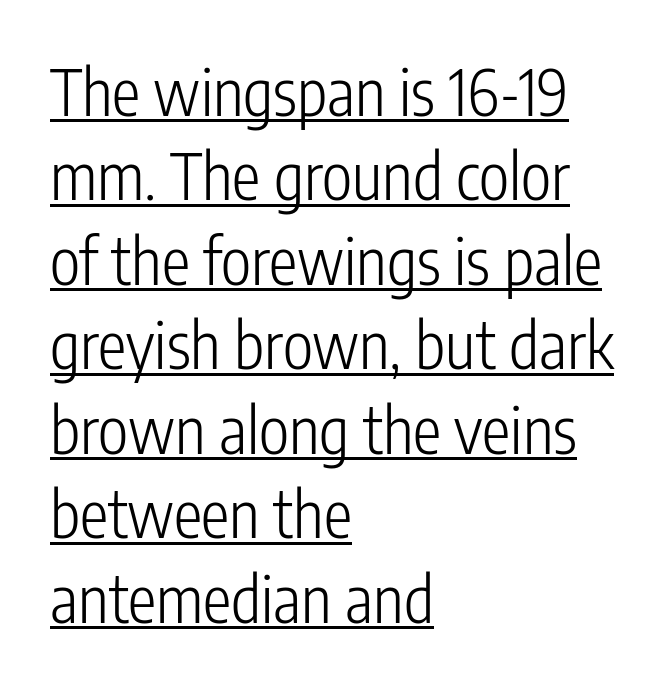
The image shows 64 px light, condensed sans-serif type, upright; set left-aligned, normal line spacing (1.32x), normal letter spacing, underlined; low stroke contrast and a medium x-height.
